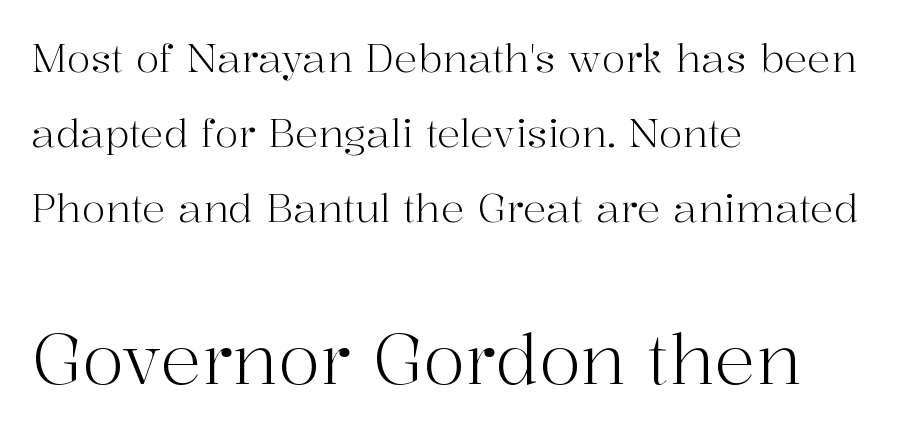
Q: Is the text bold? A: No.
Q: Is the text italic (slanted)? A: No, it is upright.
Q: Is the typeface a serif or a sans-serif typeface? A: Serif.
Q: Is the text underlined? A: No.
Q: How is the paragraph aligned? A: Left-aligned.
Q: Is the spacing between letters normal or unusually wide? A: Normal.
Q: Is the spacing between lines tight, normal or loose? A: Loose.
Q: Which block of text is set in a larger size, the first (top) or the second (bottom)? A: The second (bottom) one.
Q: Width (condensed, normal, or wide)? A: Normal.
Q: Stroke contrast? A: High.
Q: x-height? A: Medium.
Q: Monospaced? A: No.
